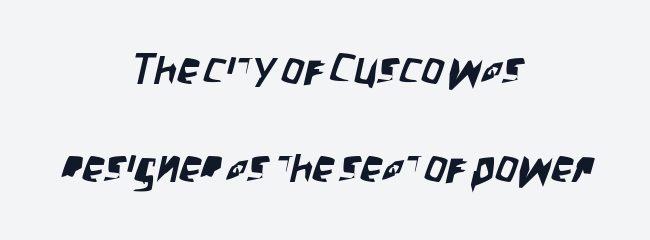
{"serif": "no", "width": "condensed", "stroke_contrast": "low", "x_height": "large", "monospaced": "no", "underline": "no", "align": "center", "line_spacing": "loose", "line_spacing_ratio": 2.23, "letter_spacing": "normal", "letter_spacing_em": 0.0, "glyph_px": 44}
